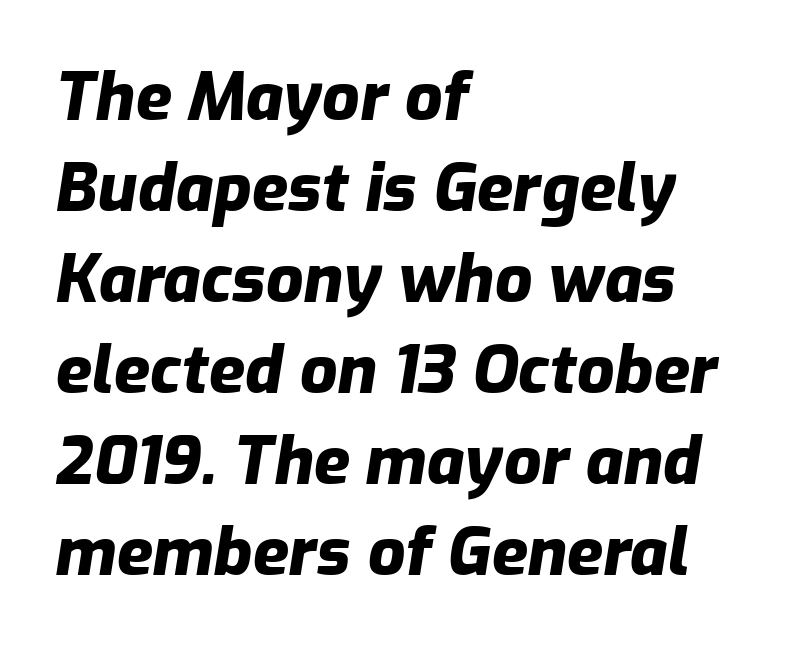
The image shows 66 px heavy type, italic (leaning right); set left-aligned, normal line spacing (1.38x), normal letter spacing, not underlined; low stroke contrast and a medium x-height.
